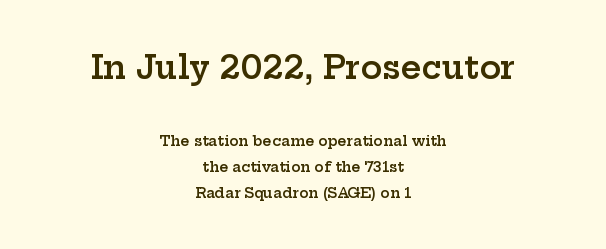
The image shows 32 px semibold, wide serif type, upright; set centered, line spacing 1.85x, normal letter spacing, not underlined; the first (top) block is 2.29x larger; low stroke contrast and a medium x-height.
